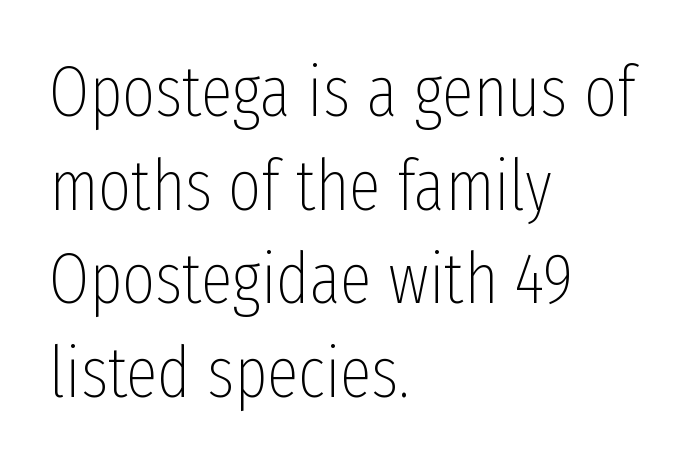
The image shows 71 px thin, condensed sans-serif type, upright; set left-aligned, normal line spacing (1.32x), normal letter spacing, not underlined; low stroke contrast and a medium x-height.
